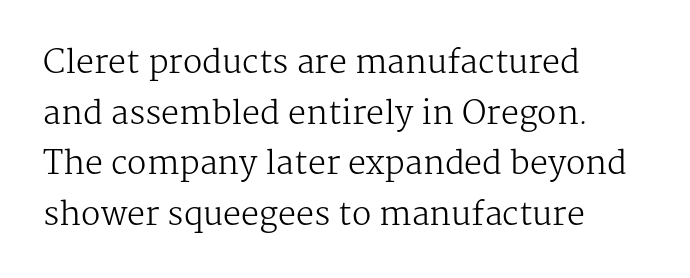
{"serif": "yes", "italic": "no", "bold": "no", "weight": "regular", "width": "normal", "stroke_contrast": "medium", "x_height": "medium", "monospaced": "no", "underline": "no", "align": "left", "line_spacing": "normal", "line_spacing_ratio": 1.58, "letter_spacing": "normal", "letter_spacing_em": 0.0, "glyph_px": 32}
